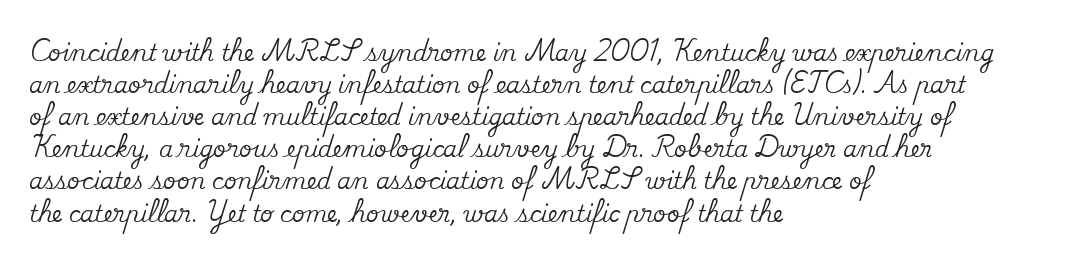
If you drew a ruler down the left edge, every line would touch it. In terms of leading, this rendering sits right in the middle. These lines keep a tight, regular rhythm from letter to letter. The glyphs are unaccompanied by any horizontal stroke below them.
